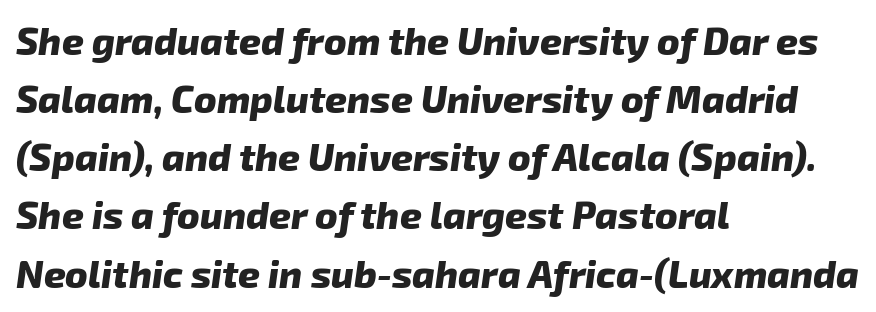
Q: Is the text bold? A: Yes.
Q: Is the typeface a serif or a sans-serif typeface? A: Sans-serif.
Q: Is the text underlined? A: No.
Q: How is the paragraph aligned? A: Left-aligned.
Q: Is the spacing between letters normal or unusually wide? A: Normal.
Q: Is the spacing between lines tight, normal or loose? A: Normal.
Q: Width (condensed, normal, or wide)? A: Normal.
Q: Stroke contrast? A: Low.
Q: x-height? A: Medium.
Q: Monospaced? A: No.
